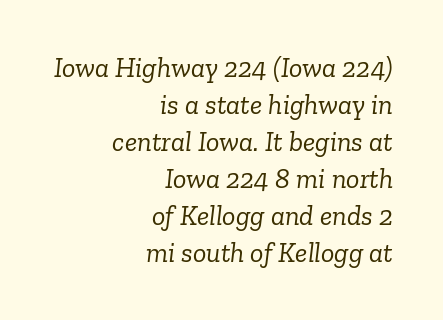
The image shows 28 px light serif type, italic (leaning right); set right-aligned, normal line spacing (1.32x), normal letter spacing, not underlined; low stroke contrast and a medium x-height.
